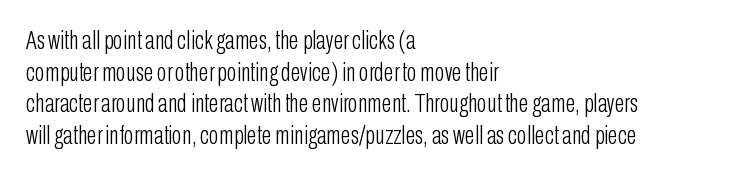
{"italic": "no", "bold": "no", "underline": "no", "align": "left", "line_spacing_ratio": 1.22, "letter_spacing": "normal", "letter_spacing_em": 0.0, "glyph_px": 26}
